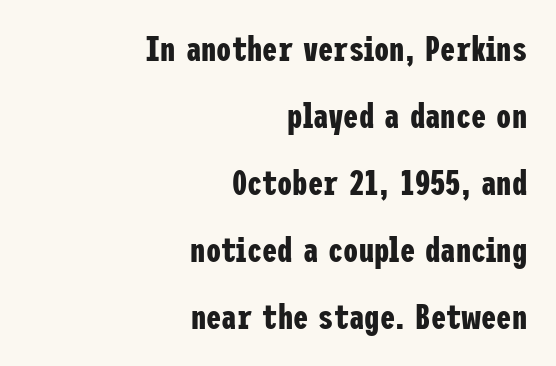
{"serif": "no", "italic": "no", "bold": "yes", "weight": "bold", "width": "condensed", "stroke_contrast": "low", "x_height": "medium", "underline": "no", "align": "right", "line_spacing": "loose", "line_spacing_ratio": 1.97, "letter_spacing": "normal", "letter_spacing_em": 0.0, "glyph_px": 34}
